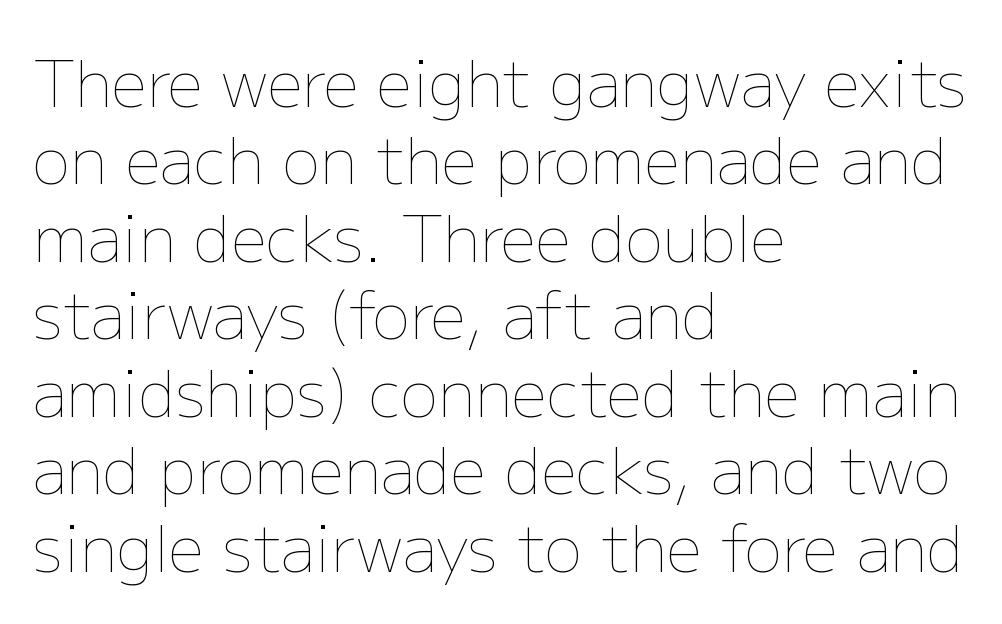
Character widths vary here, with narrow letters taking less room than wide ones. Reading down the block, your eye returns to a fixed left position each line. Weight class: somewhere from thin through regular. Ordinary non-slanted type is in use.
